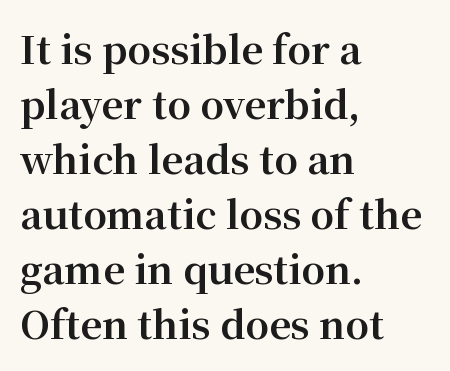
The image shows 38 px bold serif type, upright; set left-aligned, normal line spacing (1.45x), normal letter spacing, not underlined; medium stroke contrast and a medium x-height.
